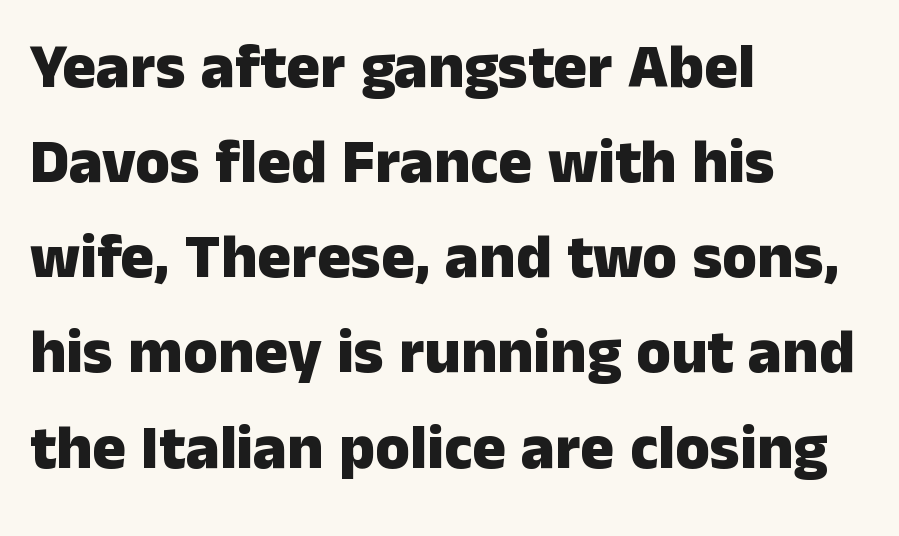
{"serif": "no", "italic": "no", "bold": "yes", "weight": "heavy", "width": "normal", "stroke_contrast": "low", "x_height": "medium", "monospaced": "no", "underline": "no", "align": "left", "line_spacing": "normal", "line_spacing_ratio": 1.51, "letter_spacing": "normal", "letter_spacing_em": 0.0, "glyph_px": 63}
